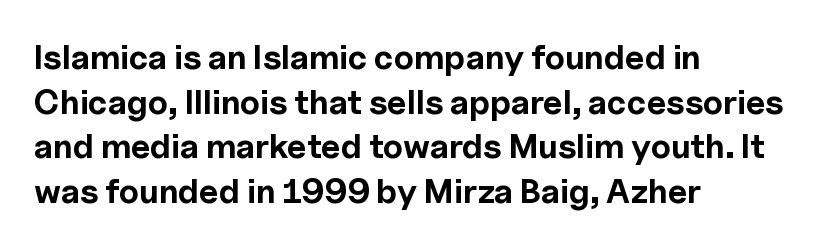
Q: Is the text bold? A: Yes.
Q: Is the text italic (slanted)? A: No, it is upright.
Q: Is the typeface a serif or a sans-serif typeface? A: Sans-serif.
Q: Is the text underlined? A: No.
Q: How is the paragraph aligned? A: Left-aligned.
Q: Is the spacing between letters normal or unusually wide? A: Normal.
Q: Is the spacing between lines tight, normal or loose? A: Normal.
Q: Width (condensed, normal, or wide)? A: Normal.
Q: x-height? A: Medium.
Q: Monospaced? A: No.
